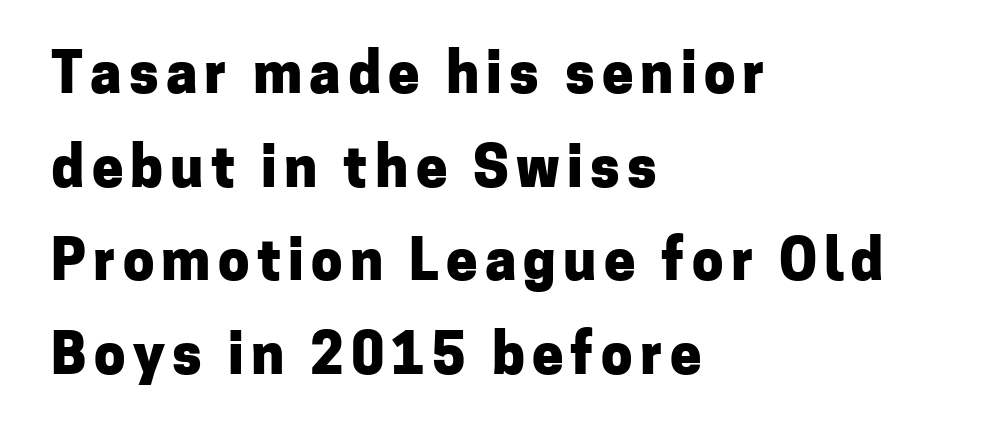
{"serif": "no", "italic": "no", "bold": "yes", "weight": "heavy", "width": "normal", "stroke_contrast": "low", "x_height": "medium", "monospaced": "no", "underline": "no", "align": "left", "line_spacing": "normal", "line_spacing_ratio": 1.67, "glyph_px": 56}
